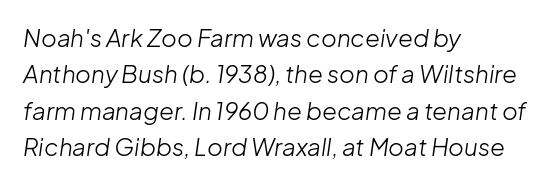
{"italic": "yes", "lean": "right", "slant_degrees": 8, "bold": "no", "underline": "no", "align": "left", "line_spacing": "normal", "line_spacing_ratio": 1.52, "letter_spacing": "normal", "letter_spacing_em": 0.0, "glyph_px": 24}
